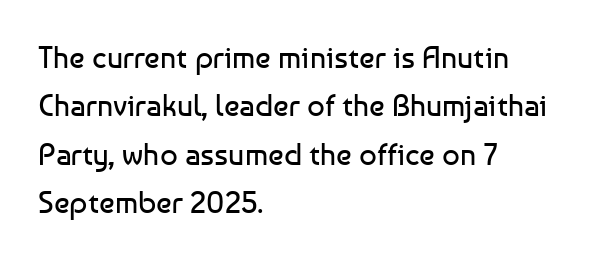
{"serif": "no", "italic": "no", "bold": "no", "weight": "regular", "width": "normal", "stroke_contrast": "low", "x_height": "medium", "monospaced": "no", "underline": "no", "align": "left", "line_spacing": "normal", "line_spacing_ratio": 1.56, "letter_spacing": "normal", "letter_spacing_em": 0.0, "glyph_px": 31}
